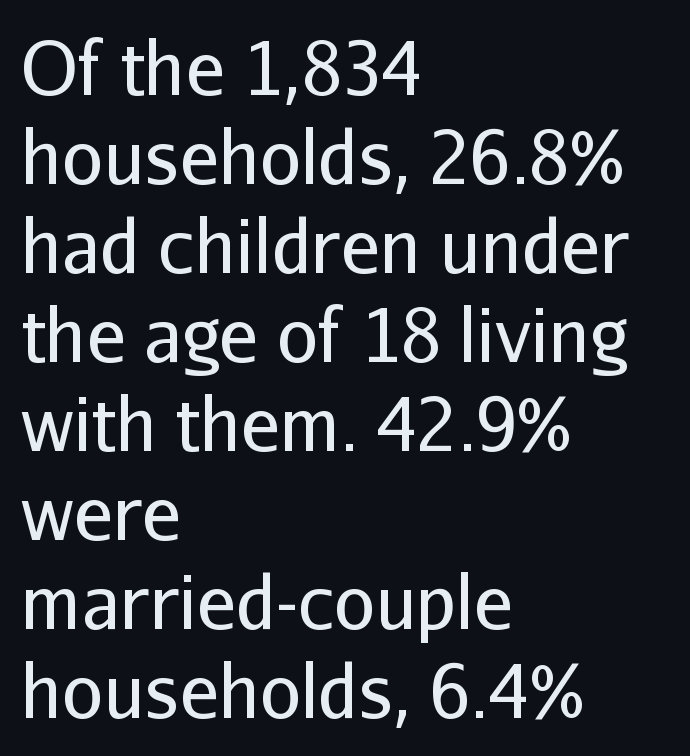
Every stem runs plumb, perpendicular to the baseline. This rendering uses left alignment, leaving the right contour irregular. Default kerning and tracking; the words read as compact shapes. Do the characters align in a grid? No, the font is proportional.
